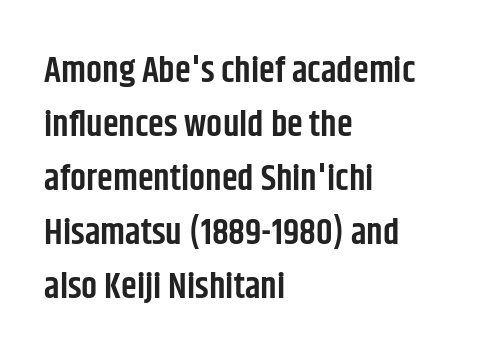
{"serif": "no", "italic": "no", "bold": "semi", "weight": "semibold", "width": "condensed", "stroke_contrast": "low", "x_height": "large", "monospaced": "no", "underline": "no", "align": "left", "line_spacing": "normal", "line_spacing_ratio": 1.5, "letter_spacing": "normal", "letter_spacing_em": 0.0, "glyph_px": 36}
